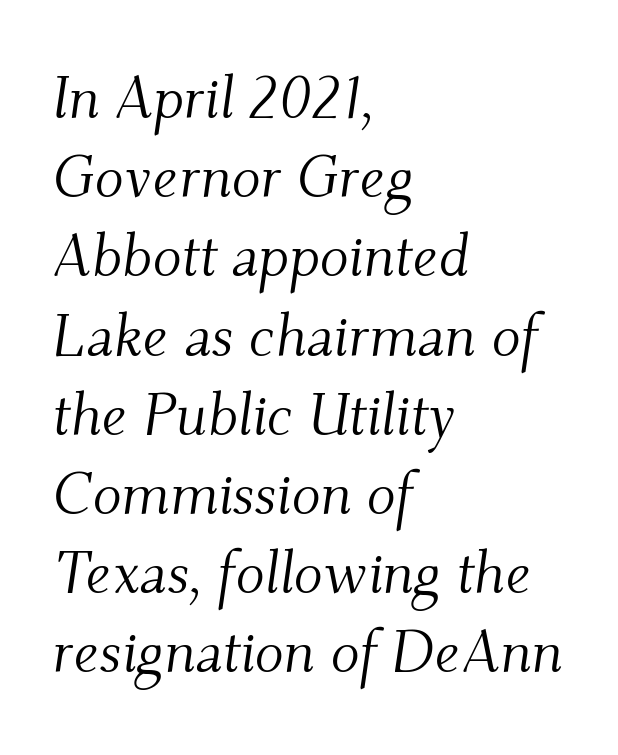
Q: Is the text bold? A: No.
Q: Is the text italic (slanted)? A: Yes, it leans right by about 9 degrees.
Q: Is the typeface a serif or a sans-serif typeface? A: Serif.
Q: Is the text underlined? A: No.
Q: How is the paragraph aligned? A: Left-aligned.
Q: Is the spacing between letters normal or unusually wide? A: Normal.
Q: Is the spacing between lines tight, normal or loose? A: Normal.
Q: Width (condensed, normal, or wide)? A: Normal.
Q: Stroke contrast? A: Medium.
Q: x-height? A: Small.
Q: Monospaced? A: No.
